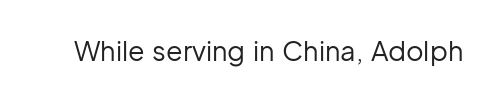
{"italic": "no", "bold": "no", "underline": "no", "letter_spacing": "normal", "letter_spacing_em": 0.0, "glyph_px": 27}
